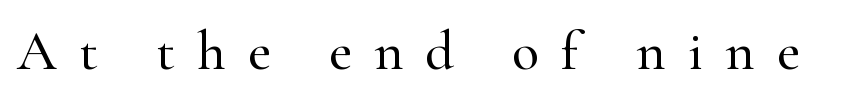
{"serif": "yes", "italic": "no", "width": "normal", "stroke_contrast": "high", "x_height": "small", "monospaced": "no", "underline": "no", "letter_spacing": "wide", "letter_spacing_em": 0.4, "glyph_px": 56}
